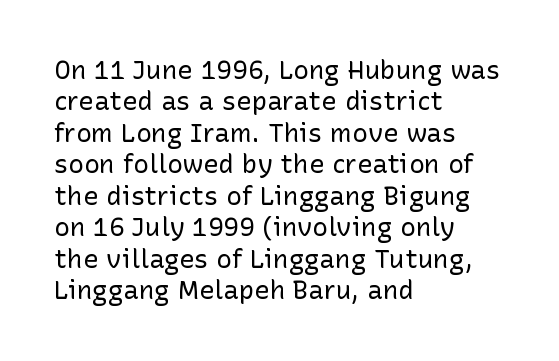
Q: Is the text bold? A: No.
Q: Is the text italic (slanted)? A: No, it is upright.
Q: Is the text underlined? A: No.
Q: How is the paragraph aligned? A: Left-aligned.
Q: Is the spacing between letters normal or unusually wide? A: Normal.
